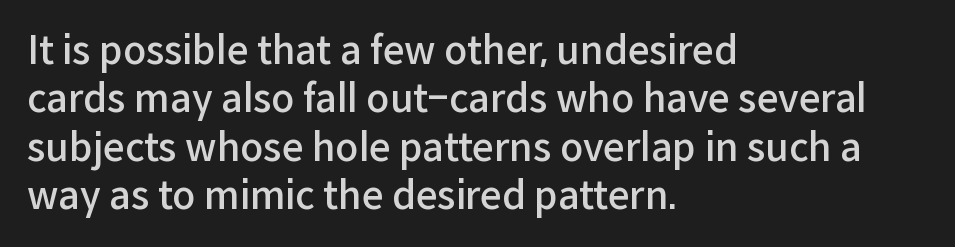
{"serif": "no", "italic": "no", "bold": "semi", "weight": "semibold", "width": "normal", "stroke_contrast": "low", "x_height": "medium", "monospaced": "no", "underline": "no", "align": "left", "line_spacing": "normal", "line_spacing_ratio": 1.27, "letter_spacing": "normal", "letter_spacing_em": 0.0, "glyph_px": 38}
